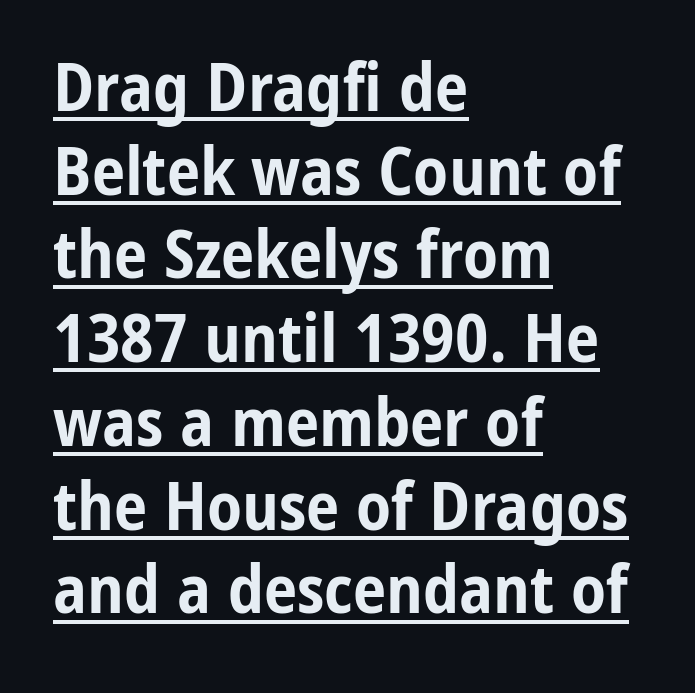
Q: Is the text bold? A: Yes.
Q: Is the text italic (slanted)? A: No, it is upright.
Q: Is the typeface a serif or a sans-serif typeface? A: Sans-serif.
Q: Is the text underlined? A: Yes.
Q: How is the paragraph aligned? A: Left-aligned.
Q: Is the spacing between letters normal or unusually wide? A: Normal.
Q: Is the spacing between lines tight, normal or loose? A: Normal.
Q: Width (condensed, normal, or wide)? A: Condensed.
Q: Stroke contrast? A: Low.
Q: x-height? A: Medium.
Q: Monospaced? A: No.
